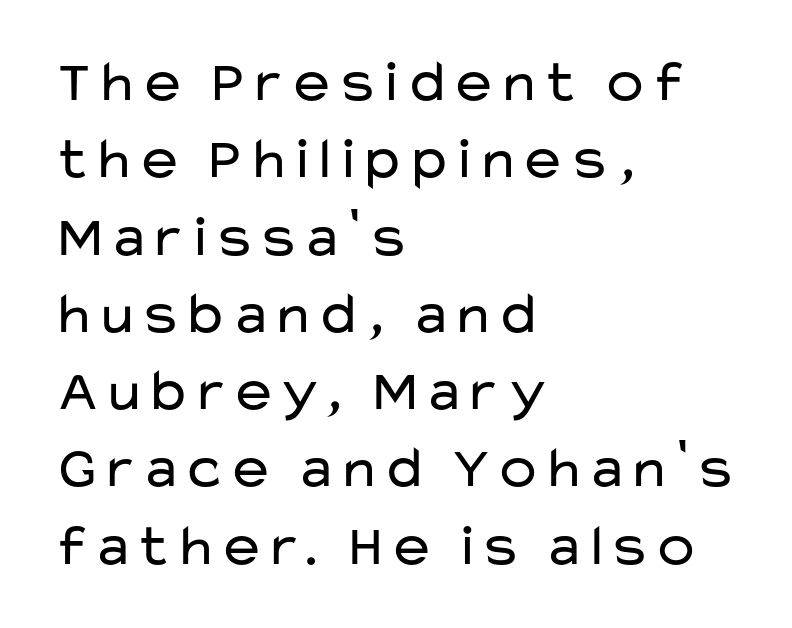
The image shows 59 px regular-weight, wide sans-serif type, upright; set left-aligned, normal line spacing (1.31x), normal letter spacing, not underlined; low stroke contrast and a medium x-height.
